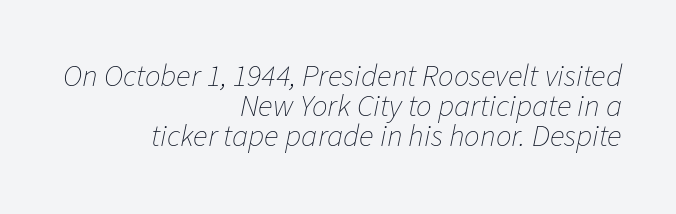
Q: Is the text bold? A: No.
Q: Is the text italic (slanted)? A: Yes, it leans right by about 11 degrees.
Q: Is the text underlined? A: No.
Q: How is the paragraph aligned? A: Right-aligned.
Q: Is the spacing between letters normal or unusually wide? A: Normal.
Q: Is the spacing between lines tight, normal or loose? A: Tight.
Q: Width (condensed, normal, or wide)? A: Normal.
Q: Stroke contrast? A: Low.
Q: x-height? A: Medium.
Q: Monospaced? A: No.
